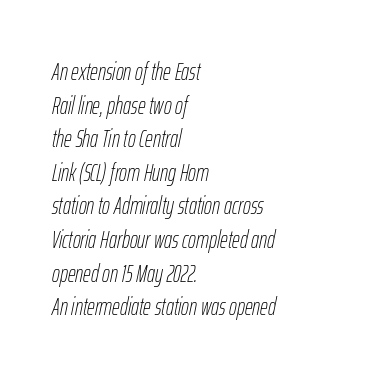
The image shows 24 px text type, italic (leaning right); set left-aligned, normal line spacing (1.4x), normal letter spacing, not underlined.
